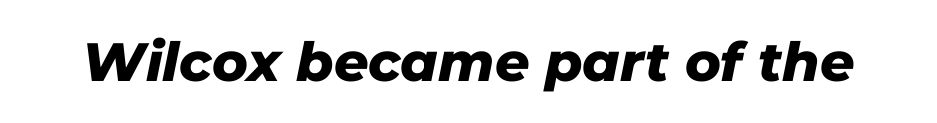
Q: Is the text bold? A: Yes.
Q: Is the text italic (slanted)? A: Yes, it leans right by about 11 degrees.
Q: Is the text underlined? A: No.
Q: Is the spacing between letters normal or unusually wide? A: Normal.
Q: Width (condensed, normal, or wide)? A: Normal.
Q: Stroke contrast? A: Low.
Q: x-height? A: Medium.
Q: Monospaced? A: No.
